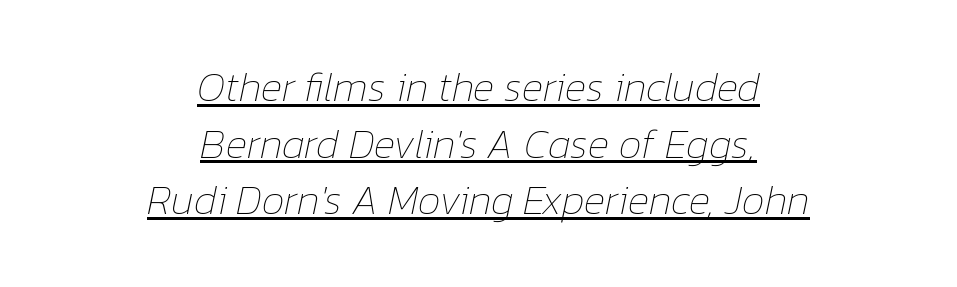
{"italic": "yes", "lean": "right", "slant_degrees": 12, "bold": "no", "weight": "thin", "width": "normal", "stroke_contrast": "low", "x_height": "medium", "monospaced": "no", "underline": "yes", "align": "center", "line_spacing": "normal", "line_spacing_ratio": 1.38, "letter_spacing": "normal", "letter_spacing_em": 0.0, "glyph_px": 41}
